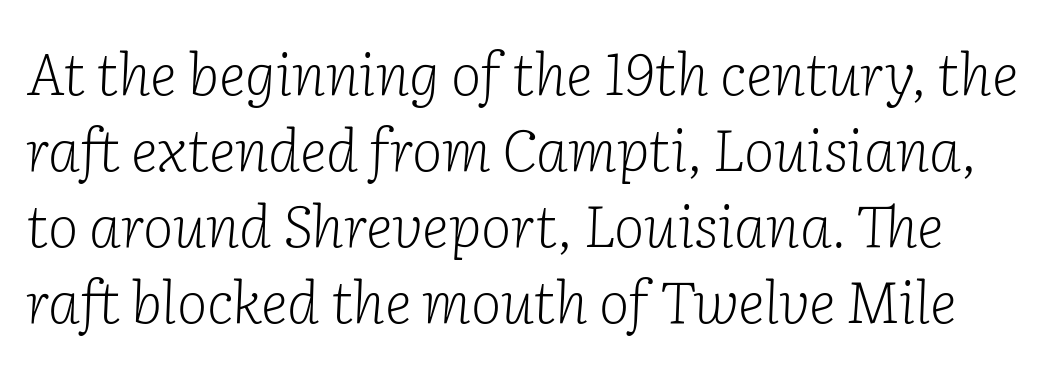
Q: Is the text bold? A: No.
Q: Is the text italic (slanted)? A: Yes, it leans right by about 2 degrees.
Q: Is the typeface a serif or a sans-serif typeface? A: Serif.
Q: Is the text underlined? A: No.
Q: Is the spacing between letters normal or unusually wide? A: Normal.
Q: Is the spacing between lines tight, normal or loose? A: Normal.
Q: Width (condensed, normal, or wide)? A: Normal.
Q: Stroke contrast? A: Low.
Q: x-height? A: Medium.
Q: Monospaced? A: No.
